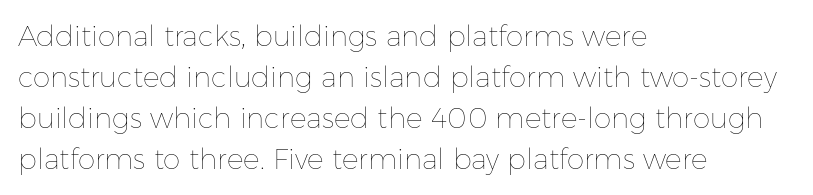
Q: Is the text bold? A: No.
Q: Is the text italic (slanted)? A: No, it is upright.
Q: Is the text underlined? A: No.
Q: How is the paragraph aligned? A: Left-aligned.
Q: Is the spacing between letters normal or unusually wide? A: Normal.
Q: Is the spacing between lines tight, normal or loose? A: Normal.
Q: Width (condensed, normal, or wide)? A: Normal.
Q: Stroke contrast? A: Low.
Q: x-height? A: Medium.
Q: Monospaced? A: No.
